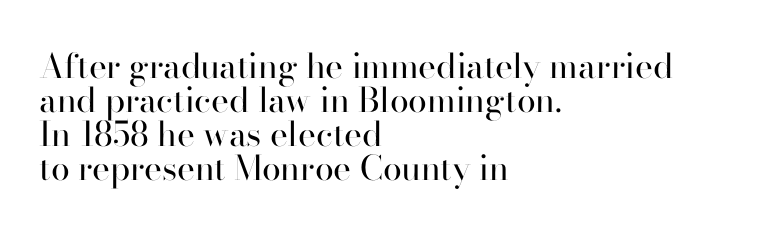
What's the leading like? Squeezed, with rows nearly overlapping. Ascenders rise straight up at ninety degrees. A typesetter would call this zero additional tracking. Plain, unruled lines of type. Visually the block forms a straight wall on the left and a jagged coastline on the right. Does the type have serifs? Yes, each stem ends in a small foot.
